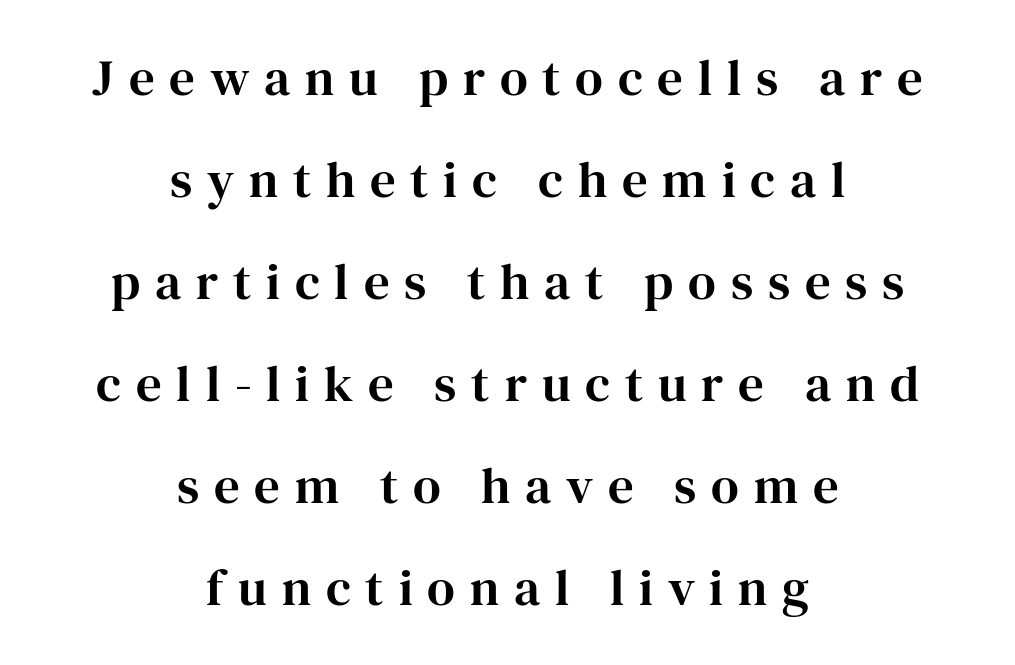
{"serif": "yes", "italic": "no", "width": "normal", "stroke_contrast": "high", "x_height": "medium", "monospaced": "no", "underline": "no", "align": "center", "line_spacing": "loose", "line_spacing_ratio": 2.0, "letter_spacing": "wide", "letter_spacing_em": 0.29, "glyph_px": 51}
